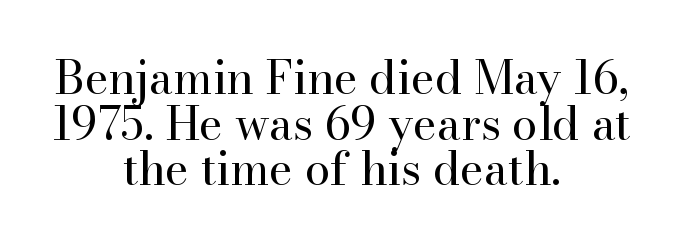
The image shows 46 px regular-weight serif type, upright; set centered, tight line spacing (0.99x), normal letter spacing, not underlined; high stroke contrast and a small x-height.
